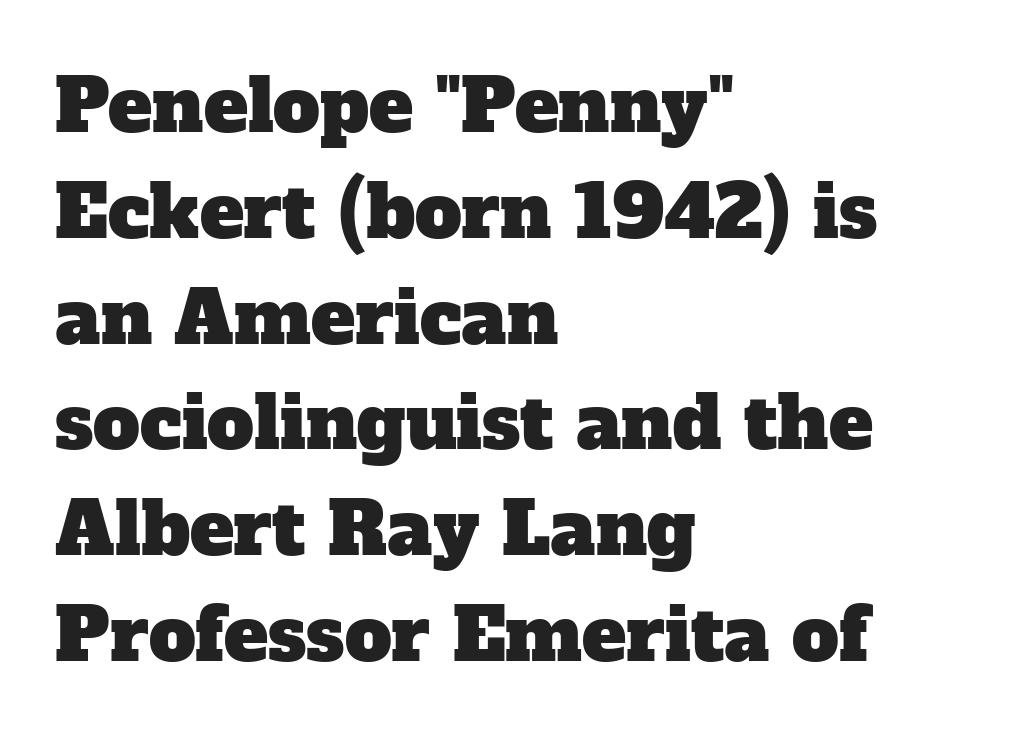
The image shows 74 px serif type; set left-aligned, normal line spacing (1.43x), normal letter spacing, not underlined; low stroke contrast and a medium x-height.
